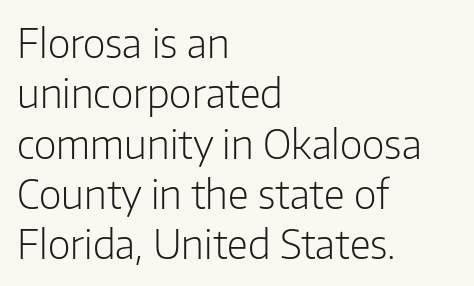
{"serif": "no", "italic": "no", "bold": "no", "weight": "light", "width": "normal", "stroke_contrast": "low", "x_height": "medium", "monospaced": "no", "underline": "no", "align": "left", "line_spacing": "normal", "line_spacing_ratio": 1.29, "letter_spacing": "normal", "letter_spacing_em": 0.0, "glyph_px": 39}
